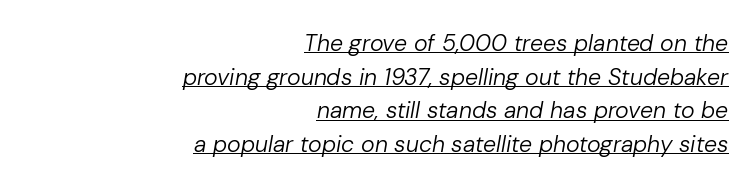
Q: Is the text bold? A: No.
Q: Is the text italic (slanted)? A: Yes, it leans right by about 10 degrees.
Q: Is the text underlined? A: Yes.
Q: How is the paragraph aligned? A: Right-aligned.
Q: Is the spacing between letters normal or unusually wide? A: Normal.
Q: Is the spacing between lines tight, normal or loose? A: Normal.
